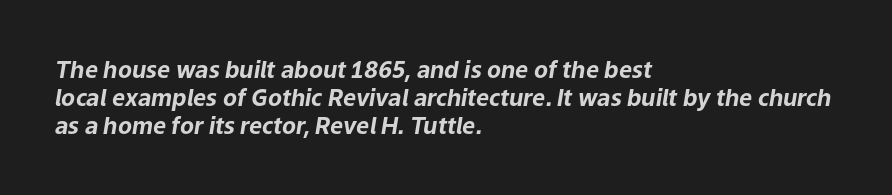
The image shows 23 px bold type, italic (leaning right); set left-aligned, line spacing 1.21x, normal letter spacing, not underlined.
